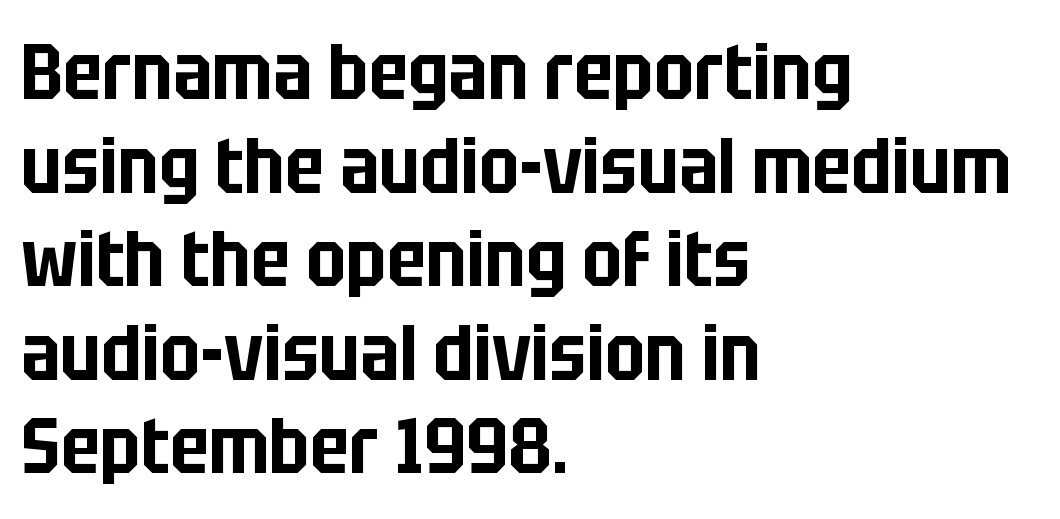
The image shows 78 px condensed sans-serif type, upright; set left-aligned, line spacing 1.2x, normal letter spacing, not underlined; low stroke contrast and a large x-height.
